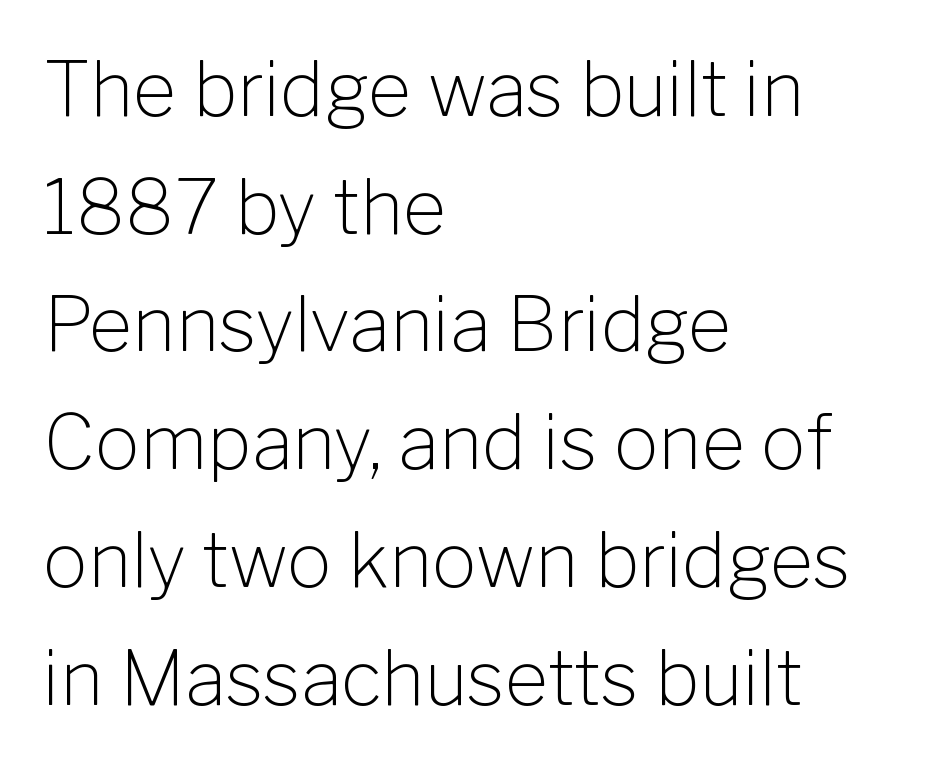
{"serif": "no", "italic": "no", "bold": "no", "weight": "light", "width": "normal", "stroke_contrast": "low", "x_height": "medium", "monospaced": "no", "underline": "no", "align": "left", "line_spacing": "normal", "line_spacing_ratio": 1.57, "letter_spacing": "normal", "letter_spacing_em": 0.0, "glyph_px": 75}
